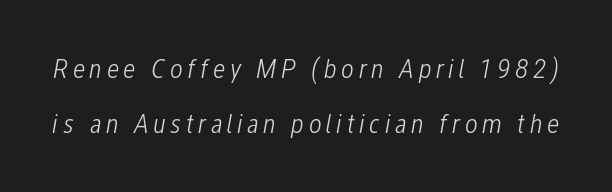
The image shows 28 px light, condensed type, italic (leaning right); set loose line spacing (1.95x), not underlined; low stroke contrast and a medium x-height.
